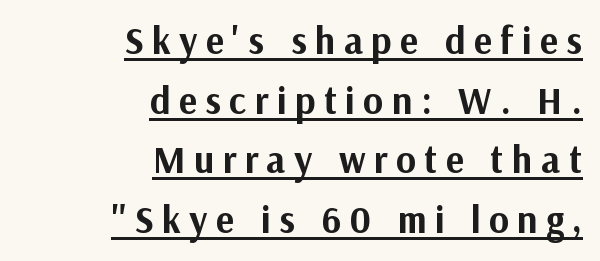
{"serif": "no", "italic": "no", "bold": "yes", "weight": "bold", "width": "normal", "stroke_contrast": "medium", "x_height": "medium", "monospaced": "no", "underline": "yes", "align": "right", "line_spacing": "normal", "line_spacing_ratio": 1.57, "letter_spacing": "wide", "letter_spacing_em": 0.22, "glyph_px": 38}
